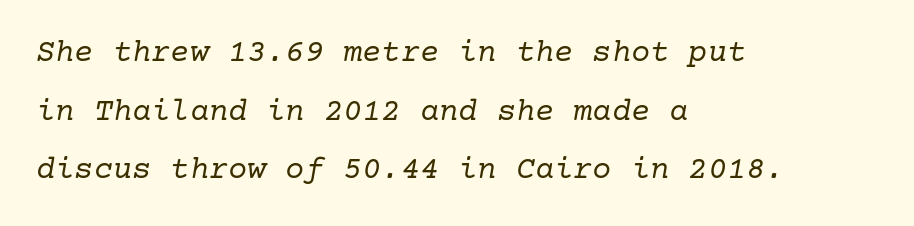
{"serif": "yes", "italic": "yes", "lean": "right", "slant_degrees": 10, "bold": "no", "weight": "regular", "width": "normal", "stroke_contrast": "low", "x_height": "medium", "underline": "no", "align": "left", "line_spacing_ratio": 1.83, "letter_spacing": "normal", "letter_spacing_em": 0.0, "glyph_px": 32}
